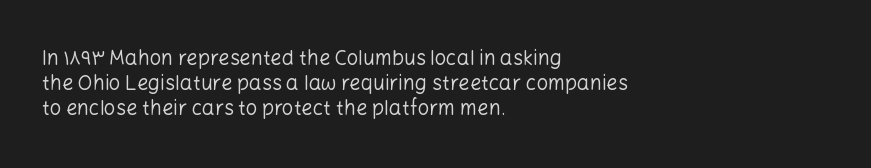
{"italic": "no", "bold": "no", "underline": "no", "align": "left", "line_spacing": "normal", "line_spacing_ratio": 1.25, "letter_spacing": "normal", "letter_spacing_em": 0.0, "glyph_px": 20}
